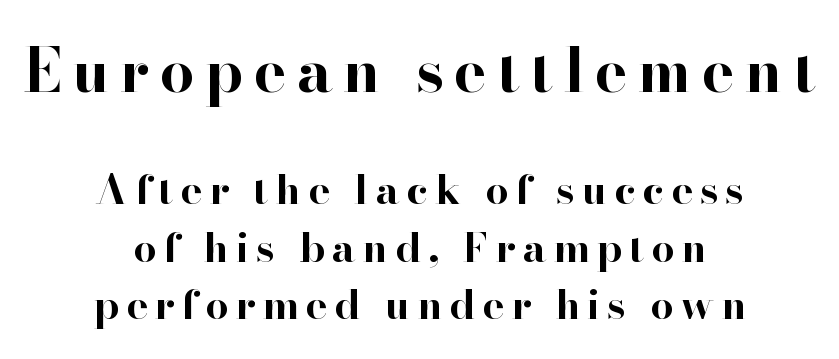
{"serif": "yes", "italic": "no", "bold": "yes", "weight": "bold", "width": "normal", "stroke_contrast": "high", "x_height": "small", "monospaced": "no", "underline": "no", "align": "center", "line_spacing": "normal", "line_spacing_ratio": 1.4, "larger_block": "first", "size_ratio": 1.49, "glyph_px": 61}
